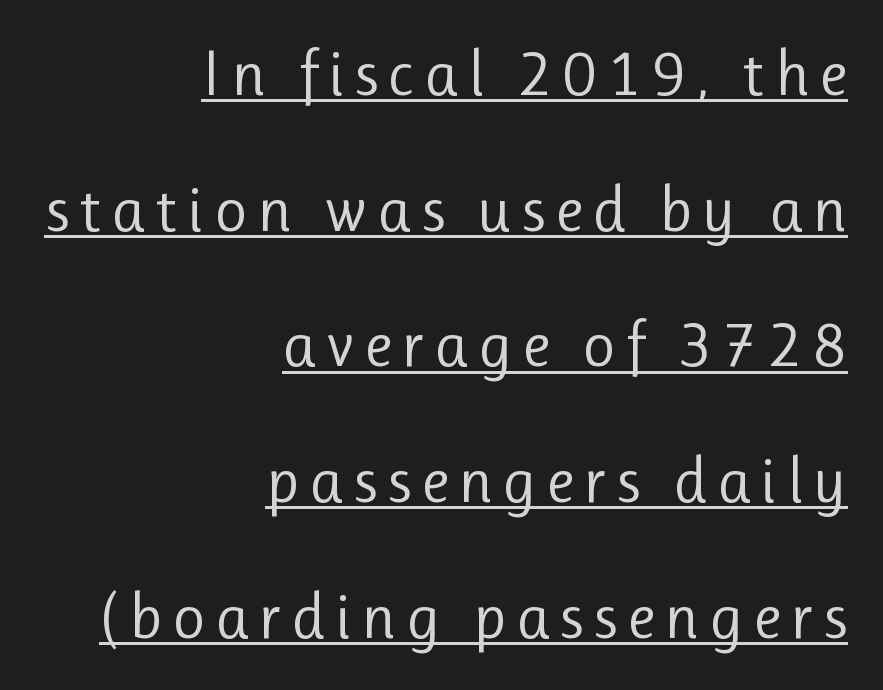
The image shows 64 px regular-weight sans-serif type, upright; set right-aligned, loose line spacing (2.12x), underlined; low stroke contrast and a medium x-height.
